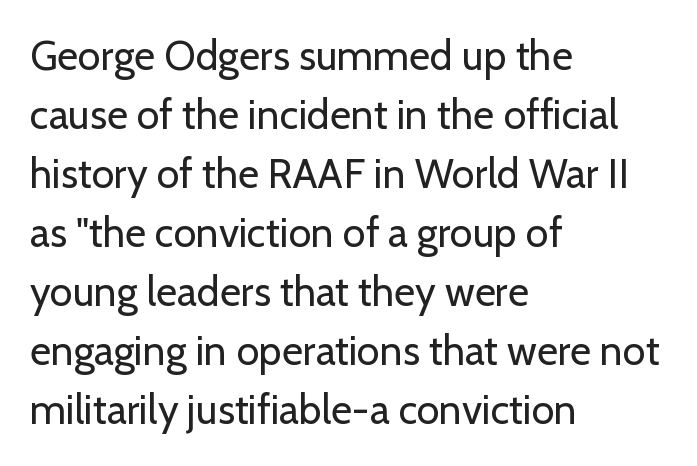
Q: Is the text bold? A: No.
Q: Is the text italic (slanted)? A: No, it is upright.
Q: Is the typeface a serif or a sans-serif typeface? A: Sans-serif.
Q: Is the text underlined? A: No.
Q: How is the paragraph aligned? A: Left-aligned.
Q: Is the spacing between letters normal or unusually wide? A: Normal.
Q: Is the spacing between lines tight, normal or loose? A: Normal.
Q: Width (condensed, normal, or wide)? A: Normal.
Q: Stroke contrast? A: Low.
Q: x-height? A: Medium.
Q: Monospaced? A: No.
